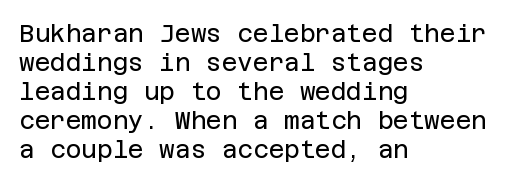
{"italic": "no", "bold": "no", "underline": "no", "align": "left", "line_spacing_ratio": 1.21, "letter_spacing": "normal", "letter_spacing_em": 0.0, "glyph_px": 24}
